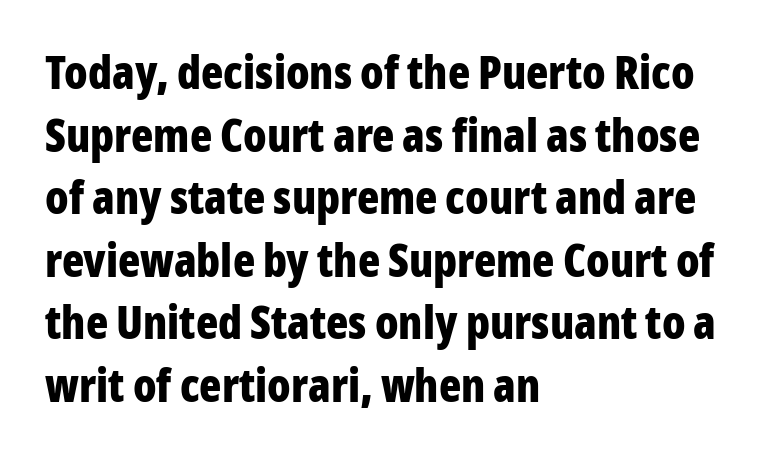
The image shows 46 px bold, condensed sans-serif type, upright; set left-aligned, normal line spacing (1.36x), normal letter spacing, not underlined; low stroke contrast and a medium x-height.
